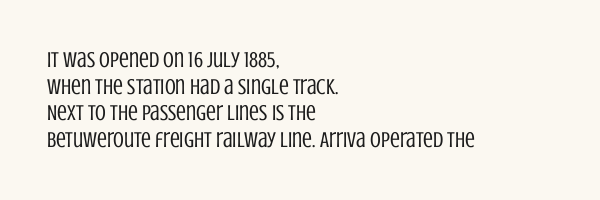
The face used here is rendered with its standard letterfit. The rag falls on the right side of this text block. The typeface has the unassuming heft of standard copy or less. Italic: no, the glyphs are upright roman.
